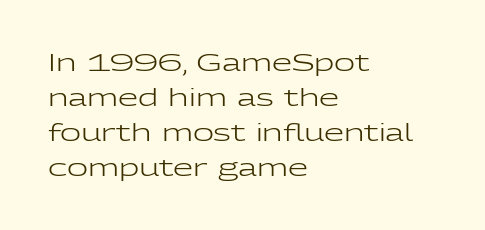
Q: Is the text bold? A: No.
Q: Is the text italic (slanted)? A: No, it is upright.
Q: Is the text underlined? A: No.
Q: How is the paragraph aligned? A: Left-aligned.
Q: Is the spacing between letters normal or unusually wide? A: Normal.
Q: Is the spacing between lines tight, normal or loose? A: Normal.
